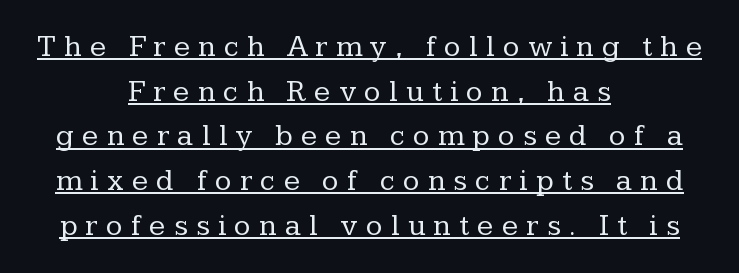
Q: Is the text bold? A: No.
Q: Is the text italic (slanted)? A: No, it is upright.
Q: Is the typeface a serif or a sans-serif typeface? A: Serif.
Q: Is the text underlined? A: Yes.
Q: How is the paragraph aligned? A: Centered.
Q: Is the spacing between letters normal or unusually wide? A: Unusually wide.
Q: Is the spacing between lines tight, normal or loose? A: Normal.
Q: Width (condensed, normal, or wide)? A: Normal.
Q: Stroke contrast? A: Low.
Q: x-height? A: Medium.
Q: Monospaced? A: No.
